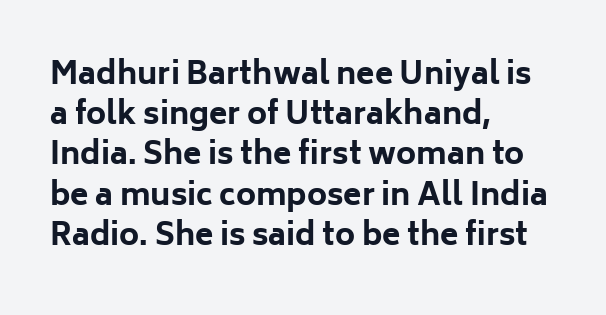
Q: Is the text bold? A: Yes.
Q: Is the text italic (slanted)? A: No, it is upright.
Q: Is the typeface a serif or a sans-serif typeface? A: Sans-serif.
Q: Is the text underlined? A: No.
Q: How is the paragraph aligned? A: Left-aligned.
Q: Is the spacing between letters normal or unusually wide? A: Normal.
Q: Is the spacing between lines tight, normal or loose? A: Normal.
Q: Width (condensed, normal, or wide)? A: Normal.
Q: Stroke contrast? A: Low.
Q: x-height? A: Medium.
Q: Monospaced? A: No.
